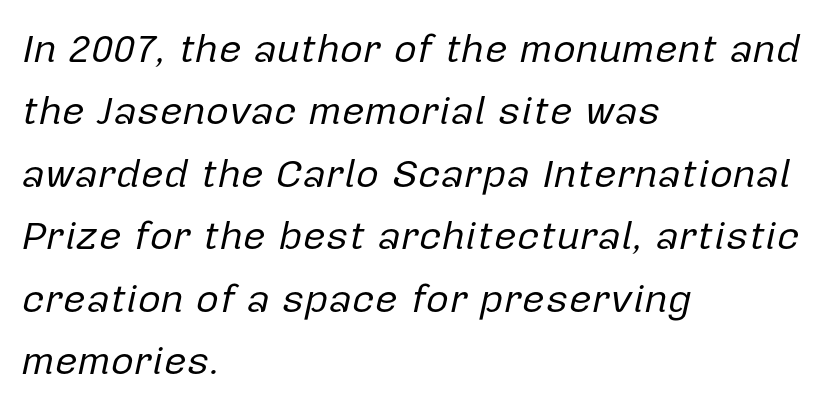
Counters stay open thanks to moderate or lighter strokes. Interline gaps are of average width in this sample. These lines are rendered in a variable-pitch font. Clear beneath every line of the passage. Where is the straight margin? On the left.
